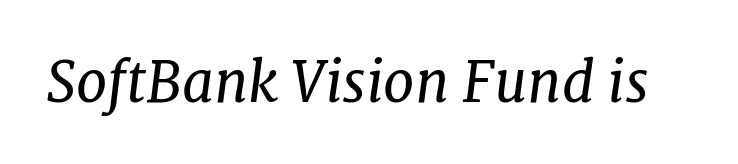
Q: Is the text bold? A: No.
Q: Is the text italic (slanted)? A: Yes, it leans right by about 7 degrees.
Q: Is the typeface a serif or a sans-serif typeface? A: Serif.
Q: Is the text underlined? A: No.
Q: Is the spacing between letters normal or unusually wide? A: Normal.
Q: Width (condensed, normal, or wide)? A: Normal.
Q: Stroke contrast? A: Low.
Q: x-height? A: Medium.
Q: Monospaced? A: No.
